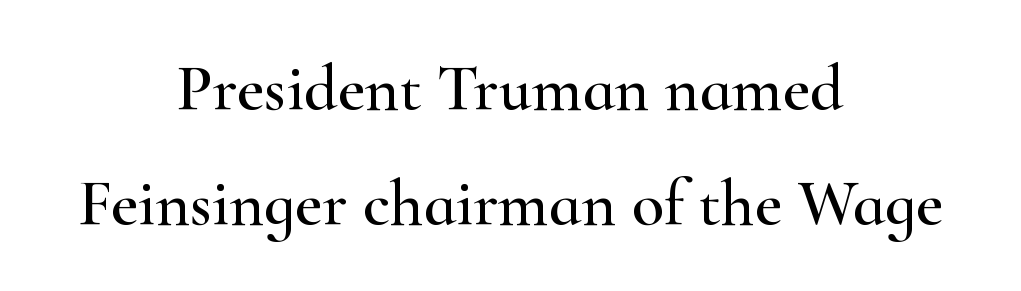
Q: Is the text italic (slanted)? A: No, it is upright.
Q: Is the typeface a serif or a sans-serif typeface? A: Serif.
Q: Is the text underlined? A: No.
Q: How is the paragraph aligned? A: Centered.
Q: Is the spacing between letters normal or unusually wide? A: Normal.
Q: Width (condensed, normal, or wide)? A: Wide.
Q: Stroke contrast? A: High.
Q: x-height? A: Small.
Q: Monospaced? A: No.
